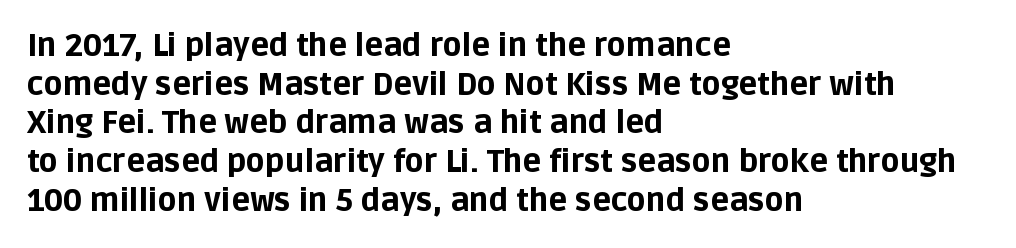
The image shows 31 px bold sans-serif type, upright; set left-aligned, normal line spacing (1.25x), normal letter spacing, not underlined; low stroke contrast and a large x-height.
